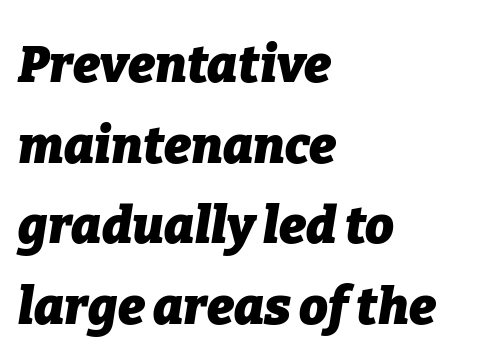
{"italic": "yes", "lean": "right", "slant_degrees": 9, "bold": "yes", "weight": "heavy", "width": "normal", "stroke_contrast": "low", "x_height": "medium", "monospaced": "no", "underline": "no", "align": "left", "line_spacing": "normal", "line_spacing_ratio": 1.58, "letter_spacing": "normal", "letter_spacing_em": 0.0, "glyph_px": 51}
